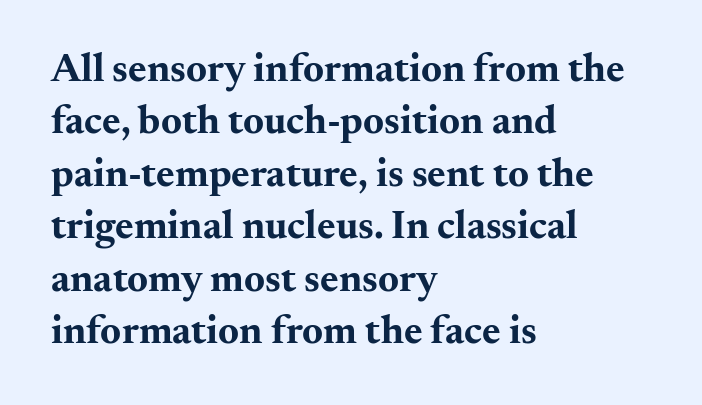
Q: Is the text bold? A: Yes.
Q: Is the text italic (slanted)? A: No, it is upright.
Q: Is the typeface a serif or a sans-serif typeface? A: Serif.
Q: Is the text underlined? A: No.
Q: How is the paragraph aligned? A: Left-aligned.
Q: Is the spacing between letters normal or unusually wide? A: Normal.
Q: Is the spacing between lines tight, normal or loose? A: Normal.
Q: Width (condensed, normal, or wide)? A: Wide.
Q: Stroke contrast? A: Medium.
Q: x-height? A: Small.
Q: Monospaced? A: No.
